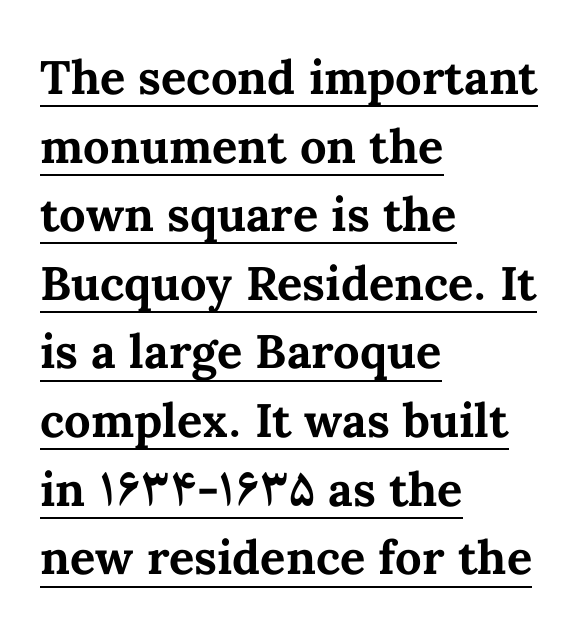
The image shows 47 px bold type, upright; set left-aligned, normal line spacing (1.46x), normal letter spacing, underlined; medium stroke contrast and a medium x-height.
